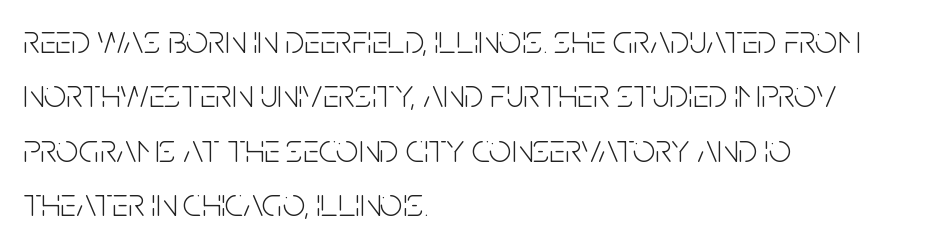
{"serif": "no", "italic": "no", "bold": "no", "weight": "light", "width": "condensed", "stroke_contrast": "low", "x_height": "large", "monospaced": "no", "underline": "no", "align": "left", "line_spacing": "normal", "line_spacing_ratio": 1.36, "letter_spacing": "normal", "letter_spacing_em": 0.0, "glyph_px": 40}
